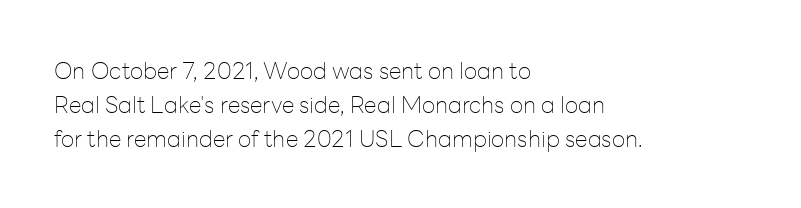
The image shows 23 px text type, upright; set left-aligned, normal line spacing (1.47x), normal letter spacing, not underlined.
